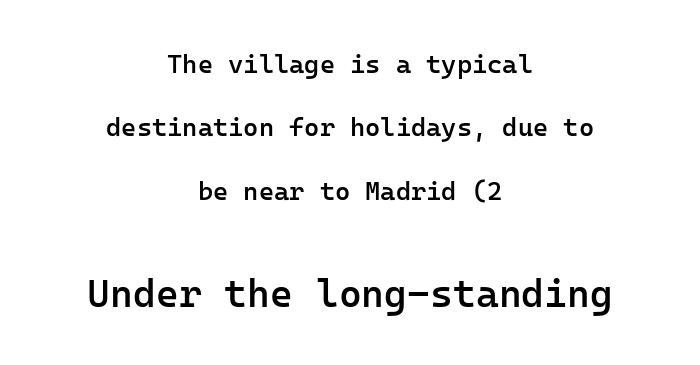
{"serif": "no", "italic": "no", "bold": "semi", "weight": "semibold", "width": "normal", "stroke_contrast": "low", "x_height": "medium", "monospaced": "yes", "underline": "no", "align": "center", "line_spacing": "loose", "line_spacing_ratio": 2.44, "letter_spacing": "normal", "letter_spacing_em": 0.0, "larger_block": "second", "size_ratio": 1.5, "glyph_px": 39}
